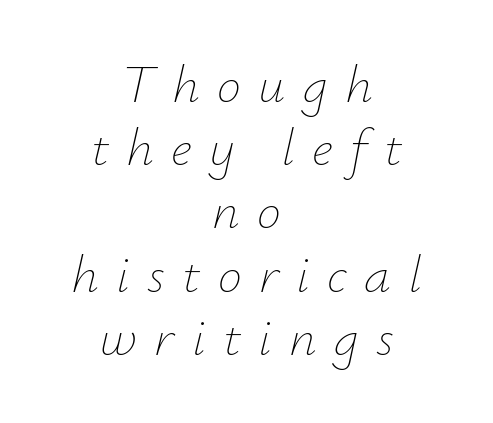
Each word looks stretched out because of the extra space between its letters. Check under the words: just untouched page. Emphasis-style slanted type is in use. The typeface has the unassuming heft of standard copy or less.
